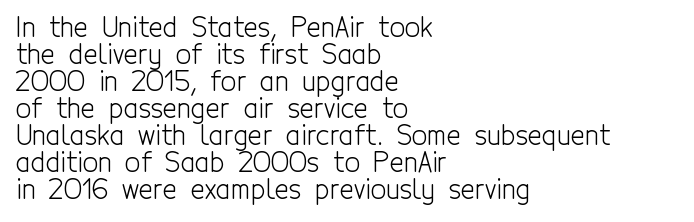
The image shows 27 px text type, upright; set left-aligned, tight line spacing (1.0x), normal letter spacing, not underlined.
